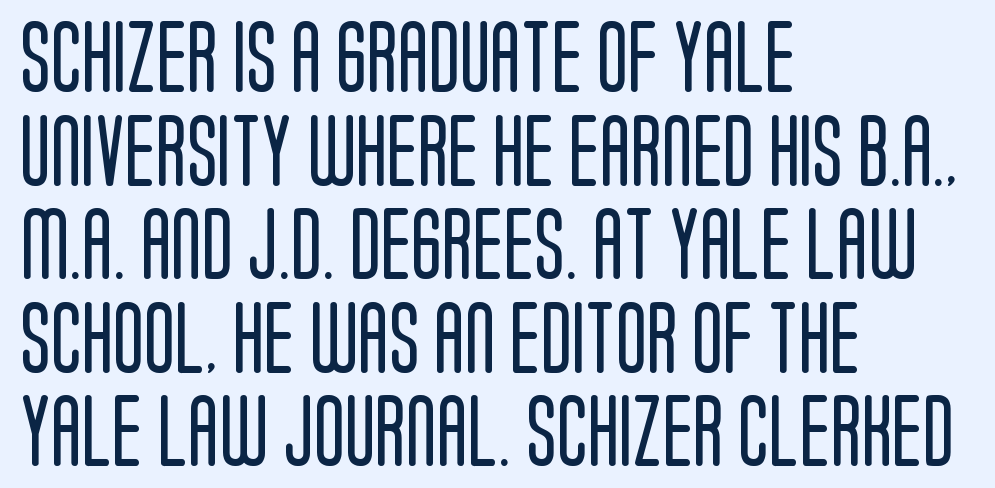
Q: Is the text bold? A: No.
Q: Is the text italic (slanted)? A: No, it is upright.
Q: Is the typeface a serif or a sans-serif typeface? A: Sans-serif.
Q: Is the text underlined? A: No.
Q: How is the paragraph aligned? A: Left-aligned.
Q: Is the spacing between letters normal or unusually wide? A: Normal.
Q: Is the spacing between lines tight, normal or loose? A: Normal.
Q: Width (condensed, normal, or wide)? A: Condensed.
Q: Stroke contrast? A: Low.
Q: x-height? A: Large.
Q: Monospaced? A: No.
